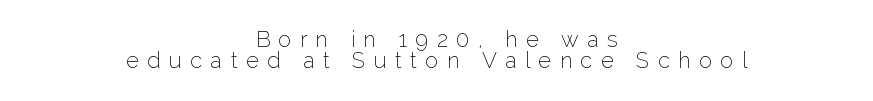
Q: Is the text bold? A: No.
Q: Is the text italic (slanted)? A: No, it is upright.
Q: Is the text underlined? A: No.
Q: How is the paragraph aligned? A: Centered.
Q: Is the spacing between letters normal or unusually wide? A: Unusually wide.
Q: Is the spacing between lines tight, normal or loose? A: Tight.
